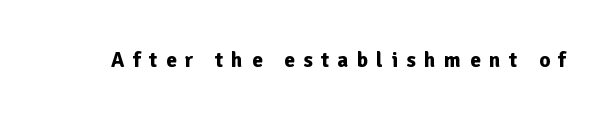
Q: Is the text bold? A: Yes.
Q: Is the text italic (slanted)? A: No, it is upright.
Q: Is the text underlined? A: No.
Q: Is the spacing between letters normal or unusually wide? A: Unusually wide.
